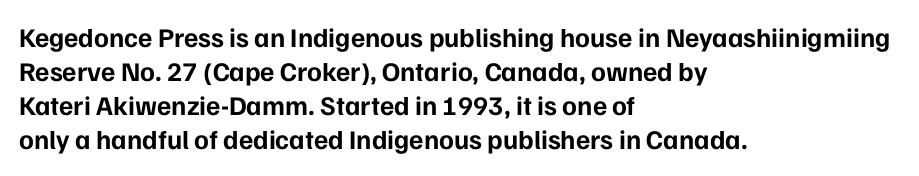
The image shows 27 px bold type, upright; set left-aligned, normal line spacing (1.26x), normal letter spacing, not underlined.
